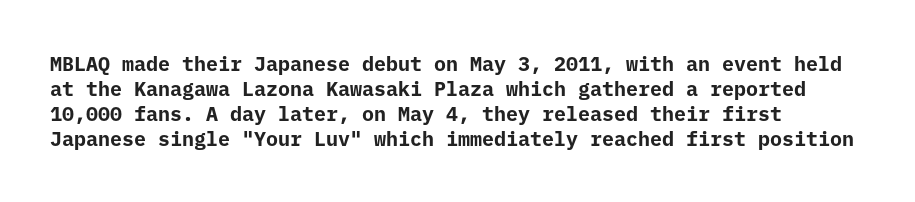
The baseline area is clear. Ordinary non-slanted type is in use. Look at the tracking — it's just the regular setting, nothing added. These lines carry a lot of weight — the face is fully bold.
